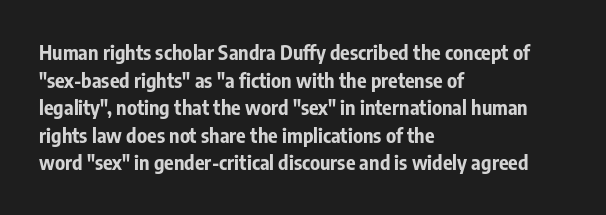
Is the letter spacing exaggerated? No — it looks like the ordinary default. Does the weight exceed regular? Yes, all the way to bold. Layout note: lines flush left. Notice how the stems are strictly vertical — no italics here.
